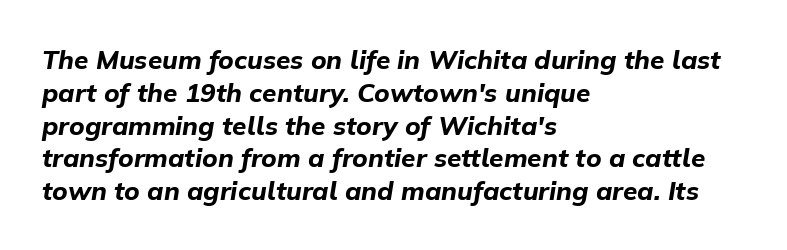
The image shows 26 px bold type, italic (leaning right); set left-aligned, normal line spacing (1.26x), normal letter spacing, not underlined.
